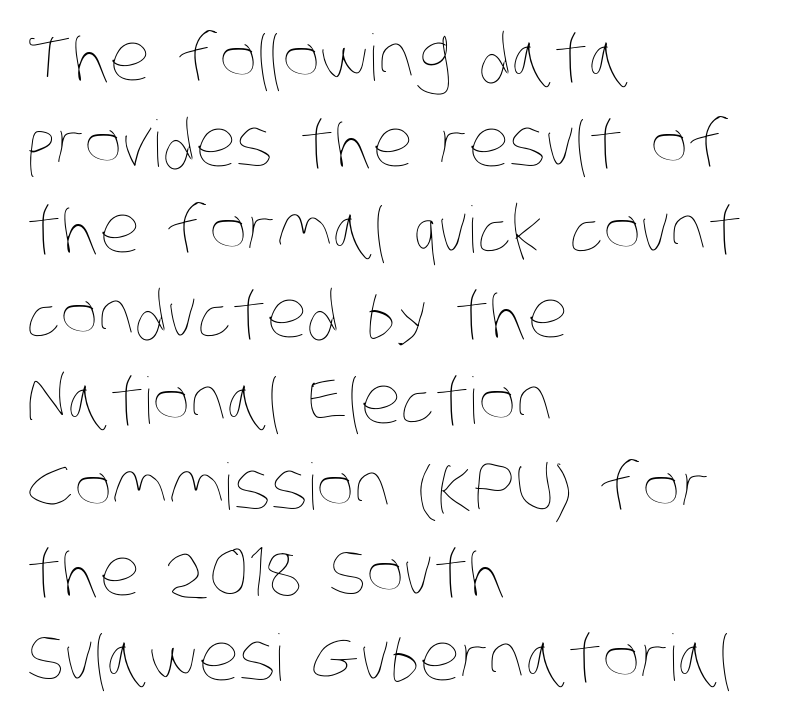
Honestly, the row spacing looks completely unremarkable. The letters advance in unequal steps, a hallmark of proportional type. The baseline area is clear. You could call the tracking neutral — neither tight nor loose. The cut favours lightness, reaching ordinary text weight at its darkest. All the whitespace from short lines collects on the right.
